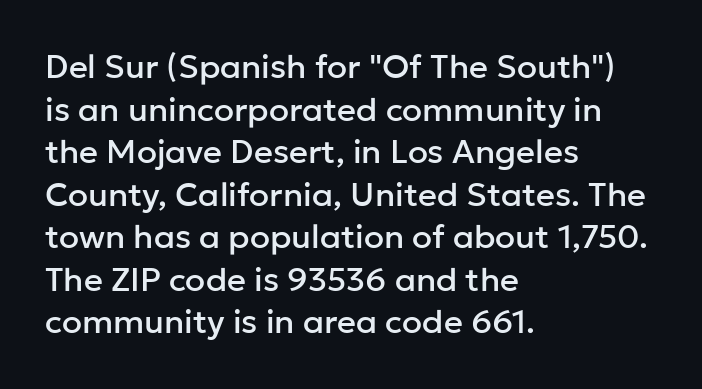
A typesetter would mark this as roman, not italic. Here the glyphs are tracked normally, forming tight word shapes. Each letter's strokes conclude bluntly, with no projecting serifs. The space between consecutive lines is moderate. A student would call this left alignment; a typographer would say flush left, rag right.
